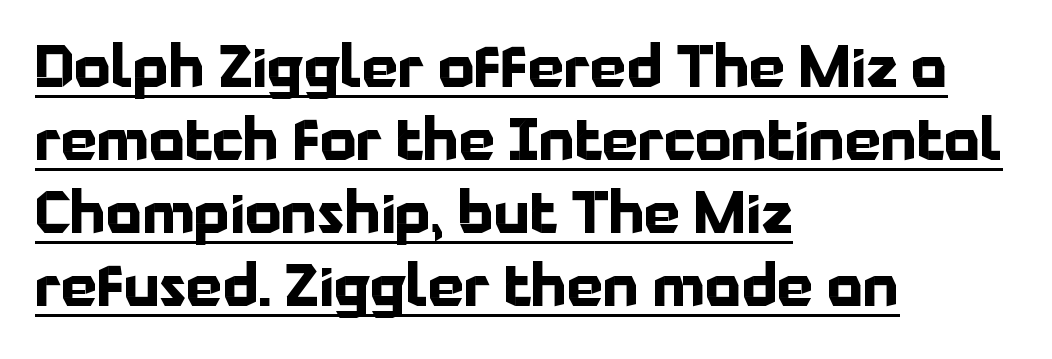
Horizontally, the lines are justified to the leading edge only. Grotesque or geometric, the face here clearly has no serifs. On the weight axis this lands at bold, roughly 700. This sample has the flowing, uneven cadence of proportional lettering.
